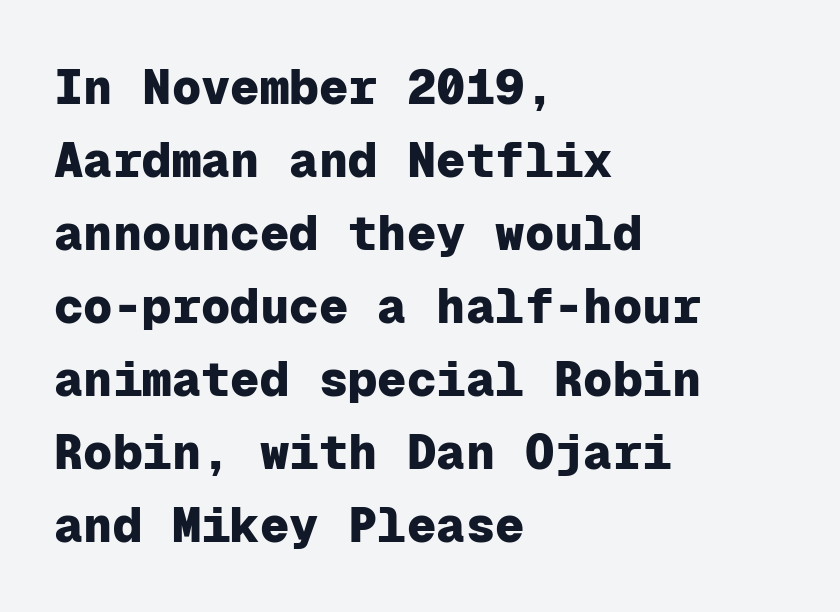
{"serif": "no", "italic": "no", "bold": "yes", "weight": "heavy", "width": "normal", "stroke_contrast": "low", "x_height": "medium", "monospaced": "yes", "underline": "no", "align": "left", "line_spacing": "normal", "line_spacing_ratio": 1.49, "letter_spacing": "normal", "letter_spacing_em": 0.0, "glyph_px": 49}
